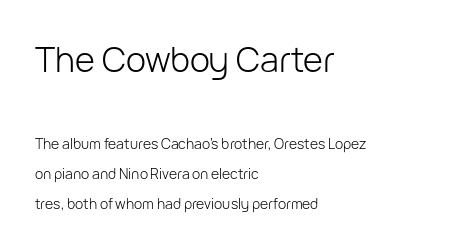
The image shows 34 px light sans-serif type, upright; set left-aligned, loose line spacing (2.12x), normal letter spacing, not underlined; the first (top) block is 2.43x larger; low stroke contrast and a medium x-height.
